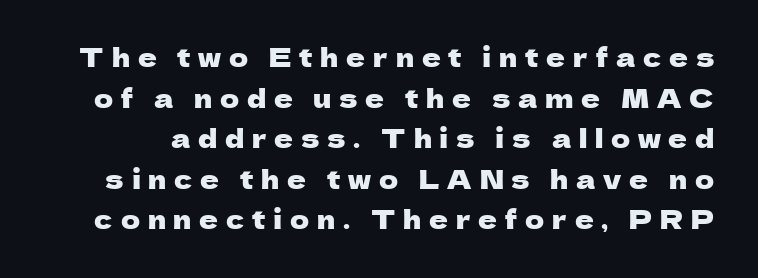
The image shows 26 px text type, upright; set normal line spacing (1.56x), unusually wide letter spacing (+0.3 em), not underlined.
